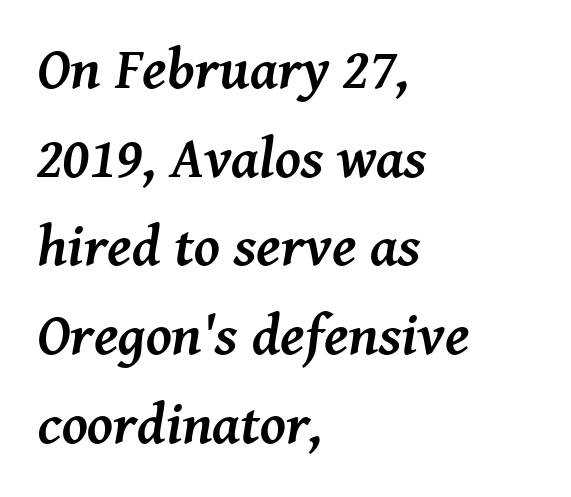
Honestly, the row spacing looks completely unremarkable. The text carries the slant typical of an italic or oblique font. Inter-character spacing is left at the font's built-in metrics. Check the space under the baseline: it is left empty. A student would call this left alignment; a typographer would say flush left, rag right. Looks like regular typesetting: each glyph gets only the width it needs.
